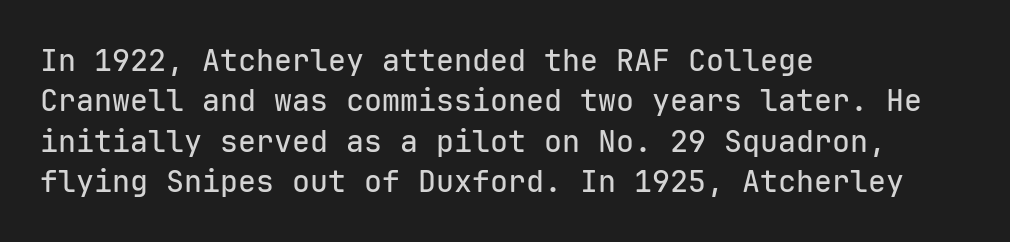
Q: Is the text italic (slanted)? A: No, it is upright.
Q: Is the typeface a serif or a sans-serif typeface? A: Sans-serif.
Q: Is the text underlined? A: No.
Q: How is the paragraph aligned? A: Left-aligned.
Q: Is the spacing between letters normal or unusually wide? A: Normal.
Q: Is the spacing between lines tight, normal or loose? A: Normal.
Q: Width (condensed, normal, or wide)? A: Normal.
Q: Stroke contrast? A: Low.
Q: x-height? A: Medium.
Q: Monospaced? A: Yes.
